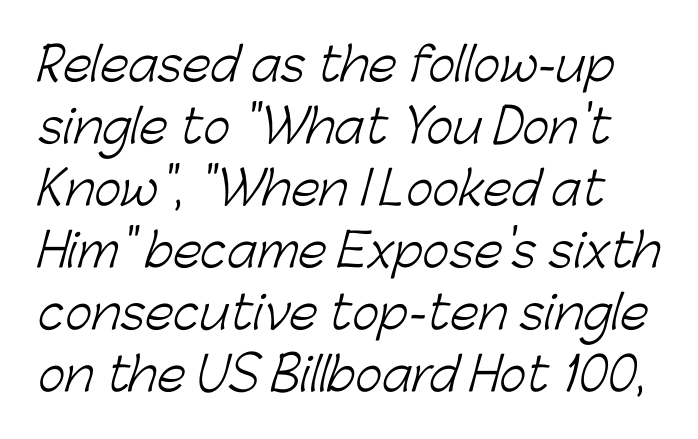
{"serif": "no", "bold": "no", "weight": "light", "width": "normal", "stroke_contrast": "low", "x_height": "medium", "monospaced": "no", "underline": "no", "line_spacing": "normal", "line_spacing_ratio": 1.35, "letter_spacing": "normal", "letter_spacing_em": 0.0, "glyph_px": 46}
